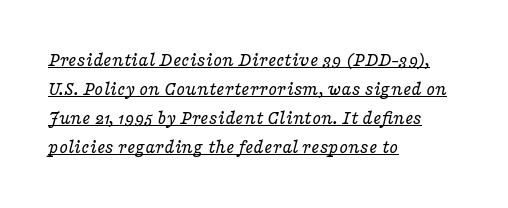
{"italic": "yes", "lean": "right", "slant_degrees": 16, "bold": "no", "underline": "yes", "align": "left", "line_spacing": "normal", "line_spacing_ratio": 1.45, "letter_spacing": "normal", "letter_spacing_em": 0.0, "glyph_px": 20}
